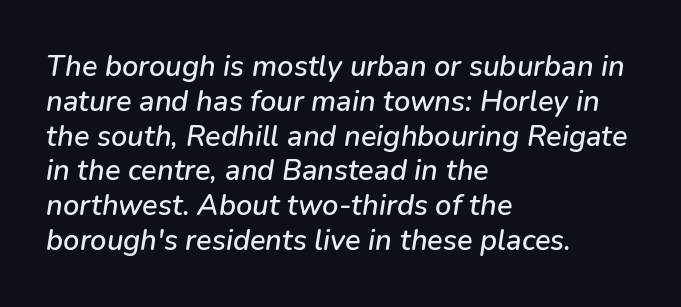
Q: Is the text italic (slanted)? A: Yes, it leans right by about 9 degrees.
Q: Is the text underlined? A: No.
Q: How is the paragraph aligned? A: Left-aligned.
Q: Is the spacing between letters normal or unusually wide? A: Normal.
Q: Width (condensed, normal, or wide)? A: Normal.
Q: Stroke contrast? A: Low.
Q: x-height? A: Medium.
Q: Monospaced? A: No.
